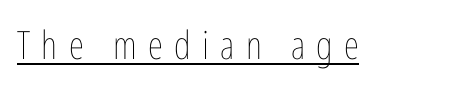
Q: Is the text bold? A: No.
Q: Is the text italic (slanted)? A: No, it is upright.
Q: Is the text underlined? A: Yes.
Q: Is the spacing between letters normal or unusually wide? A: Unusually wide.
Q: Width (condensed, normal, or wide)? A: Condensed.
Q: Stroke contrast? A: Low.
Q: x-height? A: Medium.
Q: Monospaced? A: No.
